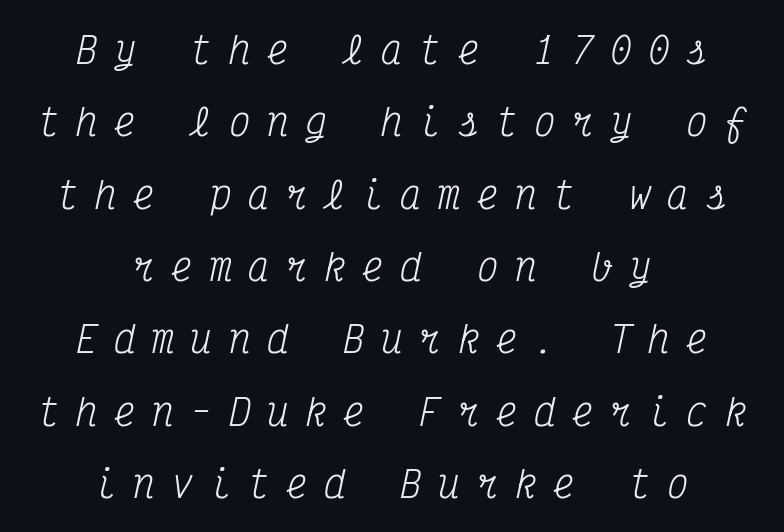
Q: Is the text bold? A: No.
Q: Is the text italic (slanted)? A: Yes, it leans right by about 12 degrees.
Q: Is the typeface a serif or a sans-serif typeface? A: Serif.
Q: Is the text underlined? A: No.
Q: How is the paragraph aligned? A: Centered.
Q: Is the spacing between letters normal or unusually wide? A: Unusually wide.
Q: Is the spacing between lines tight, normal or loose? A: Loose.
Q: Width (condensed, normal, or wide)? A: Condensed.
Q: Stroke contrast? A: Medium.
Q: x-height? A: Medium.
Q: Monospaced? A: Yes.
